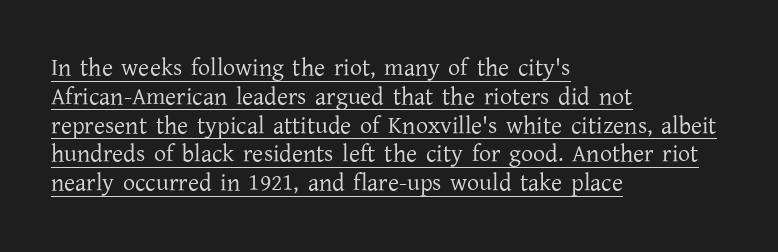
The image shows 24 px text type, upright; set left-aligned, line spacing 1.2x, normal letter spacing, underlined.
